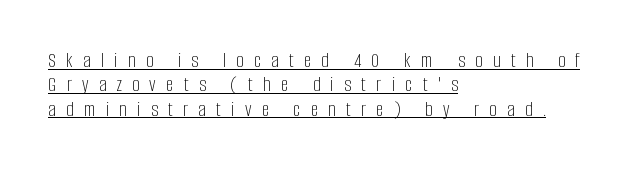
The image shows 21 px text type, upright; set left-aligned, line spacing 1.16x, unusually wide letter spacing (+0.49 em), underlined.
